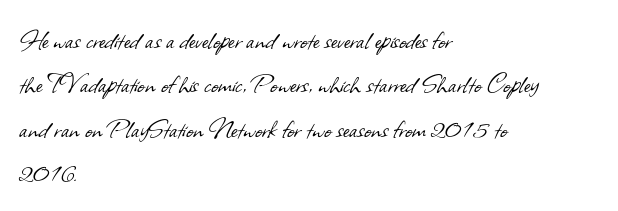
{"serif": "no", "bold": "no", "weight": "light", "width": "normal", "stroke_contrast": "low", "x_height": "small", "monospaced": "no", "underline": "no", "align": "left", "line_spacing": "normal", "line_spacing_ratio": 1.43, "letter_spacing": "normal", "letter_spacing_em": 0.0, "glyph_px": 31}
